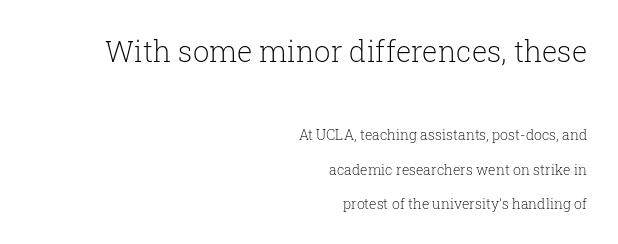
Q: Is the text bold? A: No.
Q: Is the text italic (slanted)? A: No, it is upright.
Q: Is the typeface a serif or a sans-serif typeface? A: Serif.
Q: Is the text underlined? A: No.
Q: How is the paragraph aligned? A: Right-aligned.
Q: Is the spacing between letters normal or unusually wide? A: Normal.
Q: Is the spacing between lines tight, normal or loose? A: Loose.
Q: Which block of text is set in a larger size, the first (top) or the second (bottom)? A: The first (top) one.
Q: Width (condensed, normal, or wide)? A: Normal.
Q: Stroke contrast? A: Low.
Q: x-height? A: Medium.
Q: Monospaced? A: No.
